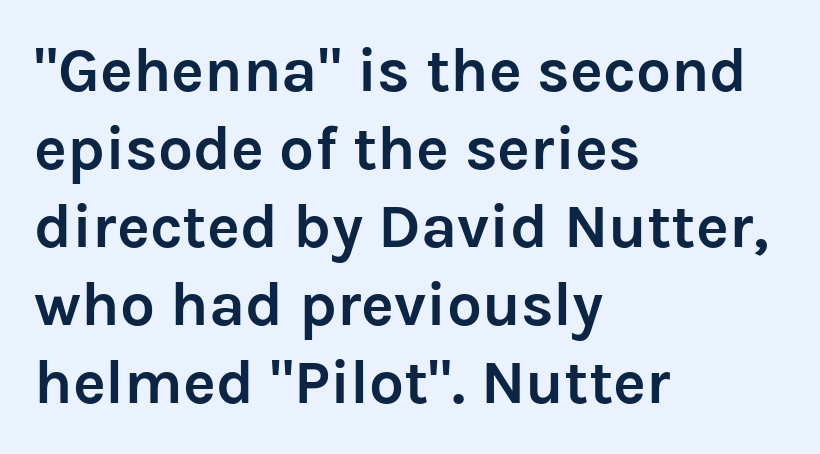
Q: Is the text bold? A: Yes.
Q: Is the text italic (slanted)? A: No, it is upright.
Q: Is the typeface a serif or a sans-serif typeface? A: Sans-serif.
Q: Is the text underlined? A: No.
Q: How is the paragraph aligned? A: Left-aligned.
Q: Is the spacing between letters normal or unusually wide? A: Normal.
Q: Is the spacing between lines tight, normal or loose? A: Normal.
Q: Width (condensed, normal, or wide)? A: Normal.
Q: Stroke contrast? A: Low.
Q: x-height? A: Medium.
Q: Monospaced? A: No.
